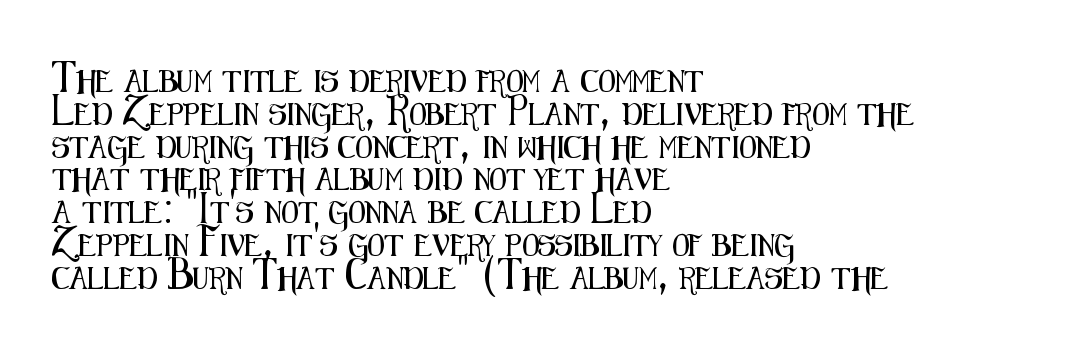
{"italic": "no", "underline": "no", "align": "left", "line_spacing": "normal", "line_spacing_ratio": 1.49, "letter_spacing": "normal", "letter_spacing_em": 0.0, "glyph_px": 22}
